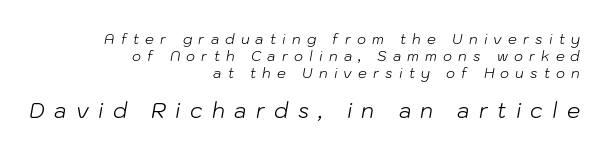
{"italic": "yes", "lean": "right", "slant_degrees": 10, "bold": "no", "underline": "no", "align": "right", "line_spacing_ratio": 1.2, "letter_spacing": "wide", "letter_spacing_em": 0.44, "larger_block": "second", "size_ratio": 1.5, "glyph_px": 21}
